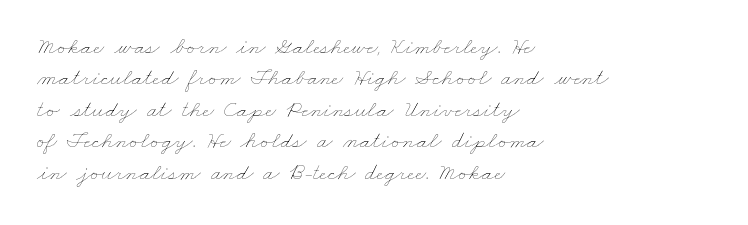
{"bold": "no", "underline": "no", "align": "left", "line_spacing": "normal", "line_spacing_ratio": 1.31, "letter_spacing": "normal", "letter_spacing_em": 0.0, "glyph_px": 24}
